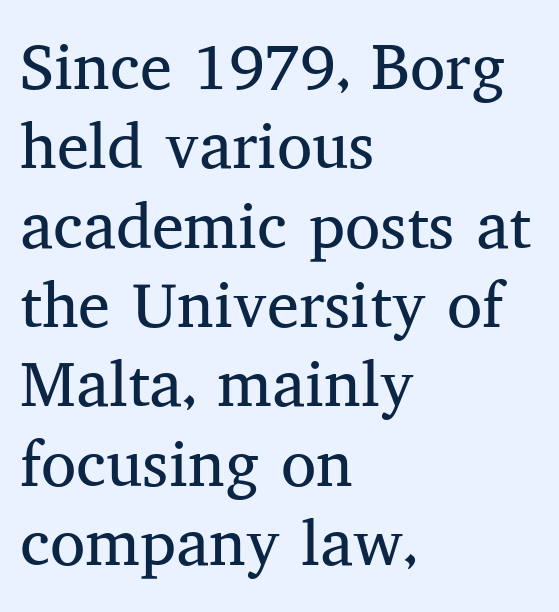
These lines are set flush left with a ragged right edge. The line texture is even and compact thanks to regular tracking. The specimen reads as upright at a glance. The text was rendered using a seriffed face with decorative stroke endings. This sample has the flowing, uneven cadence of proportional lettering.
